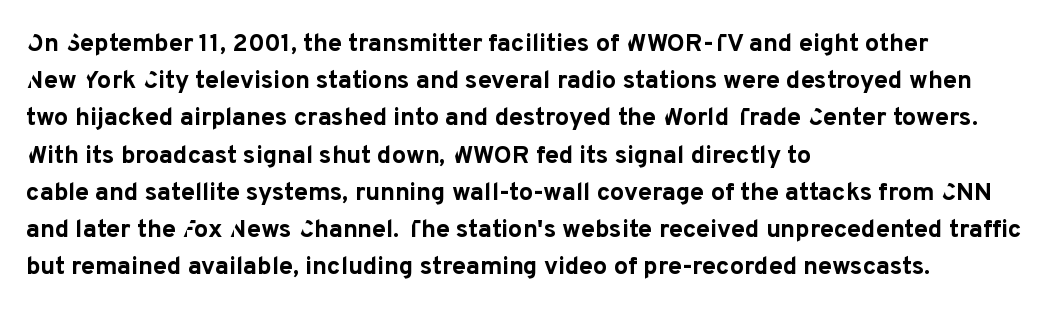
Italic: no, the glyphs are upright roman. Weight: bold. A typesetter would call this zero additional tracking. Does the copy run flush right? No — it runs flush left. In terms of leading, this rendering sits right in the middle. Quick note: underline off.
